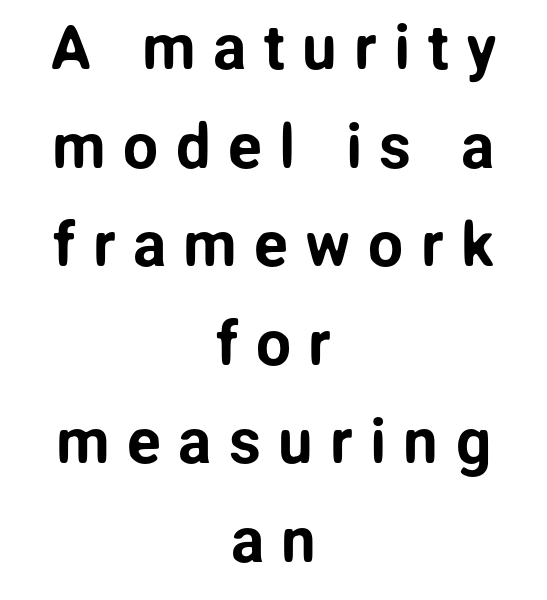
The image shows 62 px sans-serif type, upright; set centered, normal line spacing (1.59x), unusually wide letter spacing (+0.28 em), not underlined; low stroke contrast and a medium x-height.
